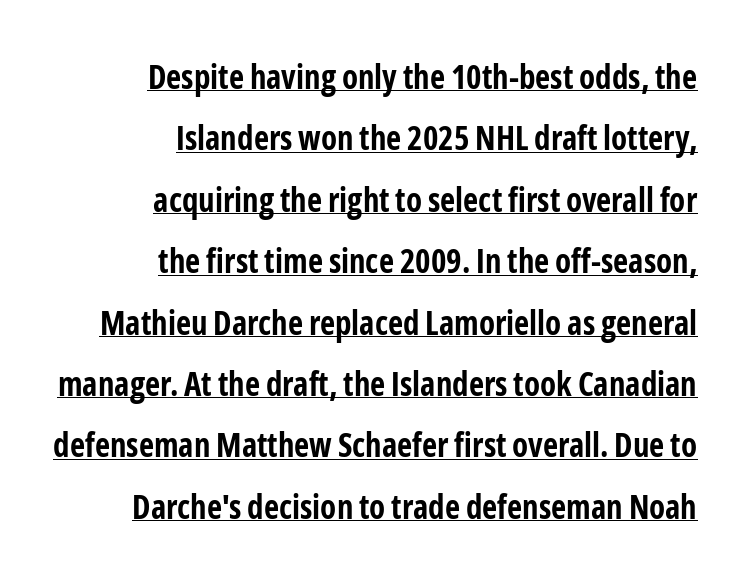
The image shows 33 px bold, condensed sans-serif type, upright; set right-aligned, line spacing 1.86x, normal letter spacing, underlined; low stroke contrast and a medium x-height.
